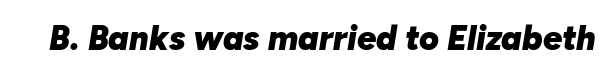
Q: Is the text bold? A: Yes.
Q: Is the text italic (slanted)? A: Yes, it leans right by about 10 degrees.
Q: Is the text underlined? A: No.
Q: Is the spacing between letters normal or unusually wide? A: Normal.
Q: Width (condensed, normal, or wide)? A: Normal.
Q: Stroke contrast? A: Low.
Q: x-height? A: Medium.
Q: Monospaced? A: No.
